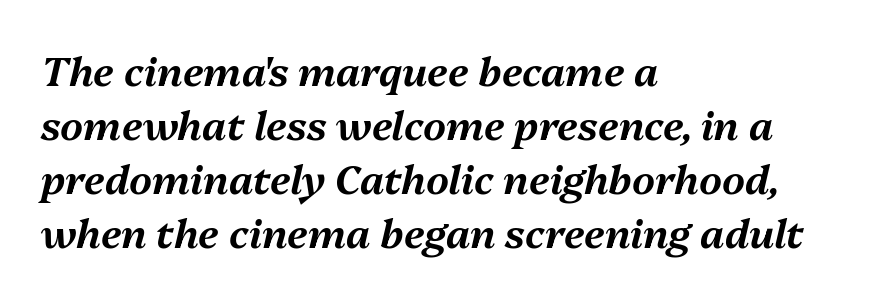
The image shows 40 px text type, italic (leaning right); set left-aligned, normal line spacing (1.35x), normal letter spacing, not underlined; medium stroke contrast and a medium x-height.
